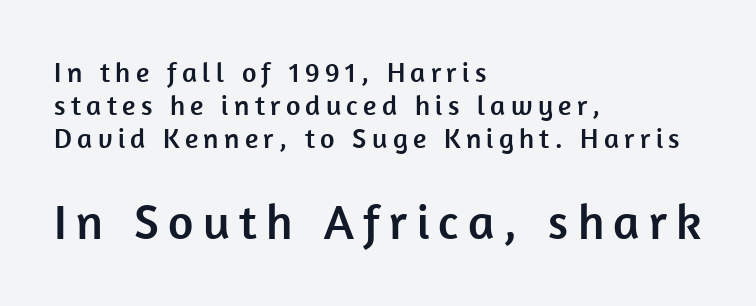
Typesetter's note — lower block bumped up in size, upper block left smaller. Note the varied advance widths — an 'i' is clearly narrower than an 'm'. The rendering shows plain stroke endings on the letterforms — a sans-serif design. Anything drawn beneath the words? Only blank space. Each line starts at the same left margin while the right side varies.
